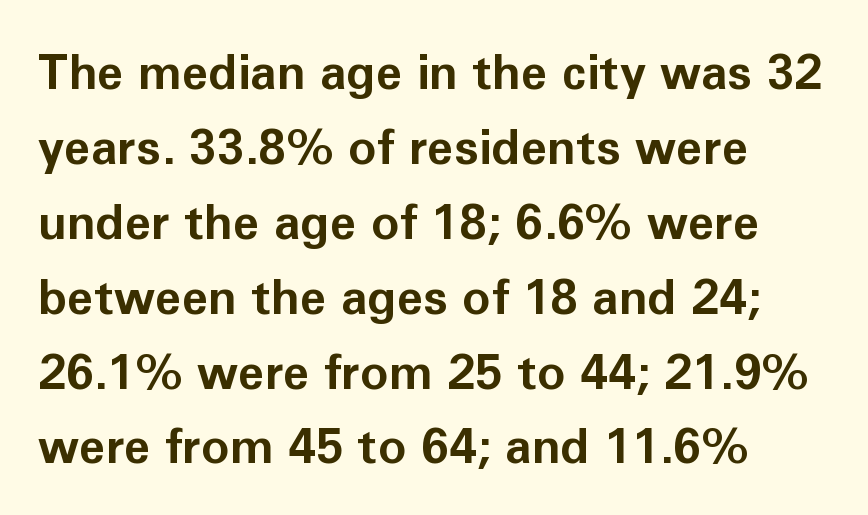
A typesetter would call this zero additional tracking. The block of text has a typical density, with ordinary space between rows. Typographically, this falls in the sans-serif category. The passage is arranged the way most books set body copy — flush left. The axis of the letterforms is exactly vertical. Underline: absent.
